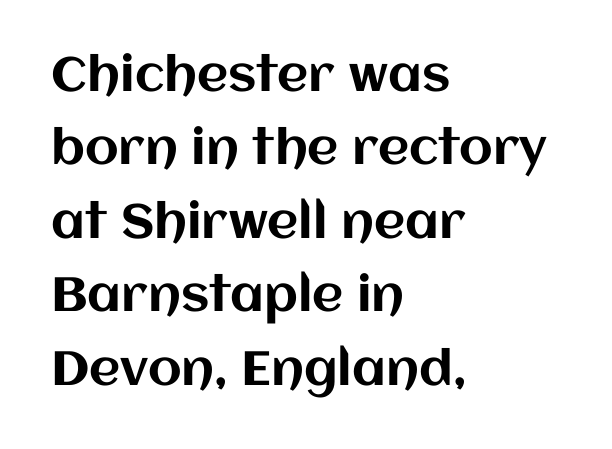
Spacing between characters is what you'd get straight out of the box. Reading down the block, your eye returns to a fixed left position each line. Character widths vary here, with narrow letters taking less room than wide ones. Rule under the text: the space is simply empty. Notice how the stems are strictly vertical — no italics here.
